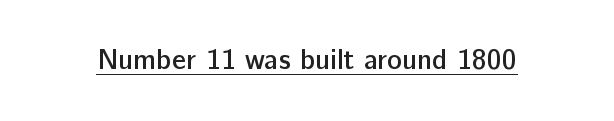
Q: Is the text bold? A: Semi-bold.
Q: Is the text italic (slanted)? A: No, it is upright.
Q: Is the typeface a serif or a sans-serif typeface? A: Sans-serif.
Q: Is the text underlined? A: Yes.
Q: Is the spacing between letters normal or unusually wide? A: Normal.
Q: Width (condensed, normal, or wide)? A: Normal.
Q: Stroke contrast? A: Low.
Q: x-height? A: Medium.
Q: Monospaced? A: No.
